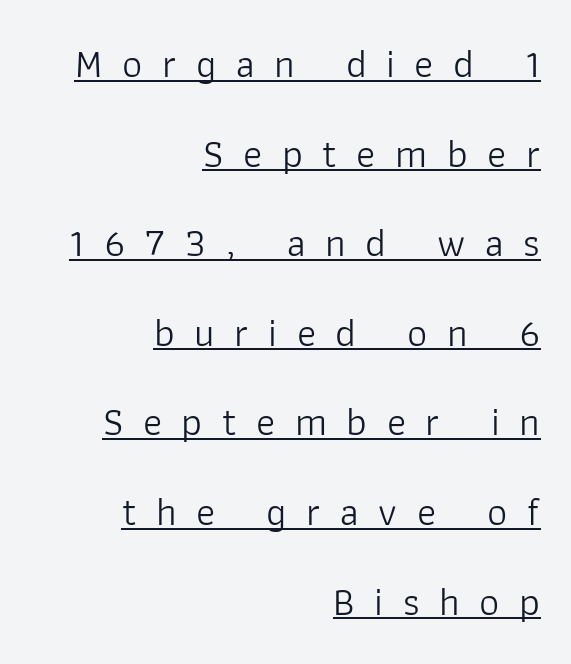
Horizontal alignment here is rightward, an uncommon choice for prose. When letters stand straight like this, we call the style roman or upright. Does the leading feel generous? Absolutely, it's lavish. Type style note: lacks serifs.
